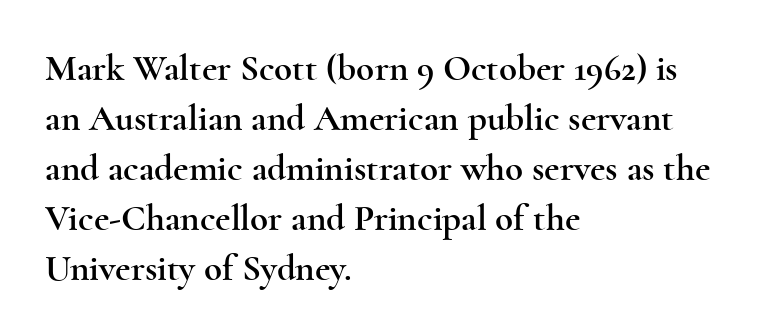
Short and long lines alike share a common starting point at left. Vertical strokes here are truly vertical. Honestly, the letter spacing is just normal — you wouldn't notice it. Words float on clear page, feet unadorned. Students, observe: this is what conventionally led text looks like. Character widths vary here, with narrow letters taking less room than wide ones.
